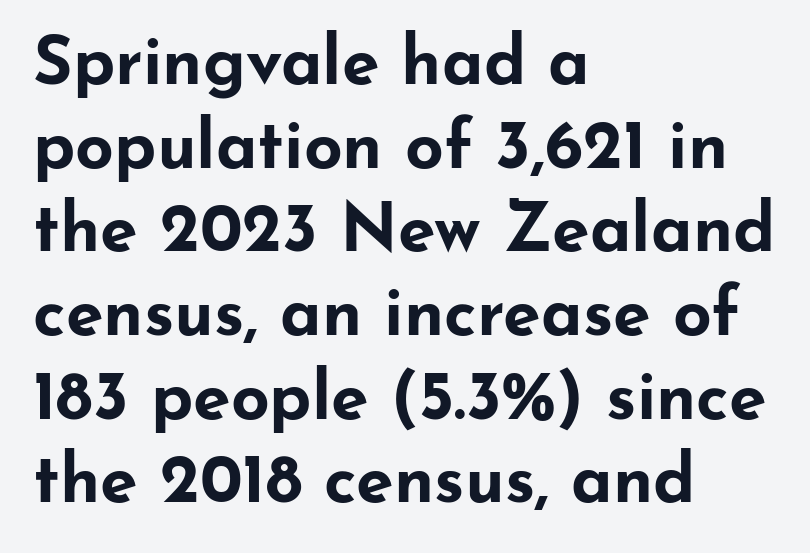
Varying glyph widths throughout — classic text-font behaviour. The zone under the glyphs is completely vacant. Casual observation: everything's shoved over to the left. Bold? Absolutely — the strokes are thick and heavy. A typesetter would mark this as roman, not italic.
